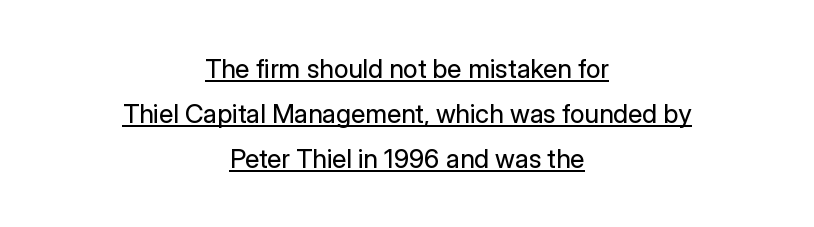
Reading down the block, each line starts at a different indent, mirrored at its end. Vertical stems look standard width or narrower in stroke. In terms of letterspacing, this is plain default setting. Characters remain perfectly vertical along every line. The lettering is marked with a stroke running underneath it.
